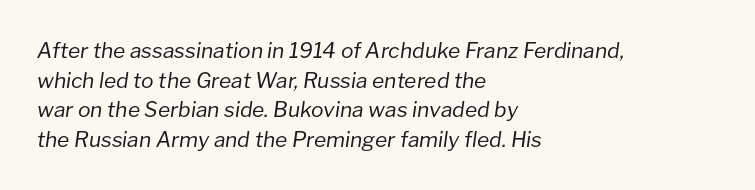
{"italic": "yes", "lean": "right", "slant_degrees": 8, "bold": "no", "underline": "no", "align": "left", "line_spacing": "normal", "line_spacing_ratio": 1.41, "letter_spacing": "normal", "letter_spacing_em": 0.0, "glyph_px": 21}
